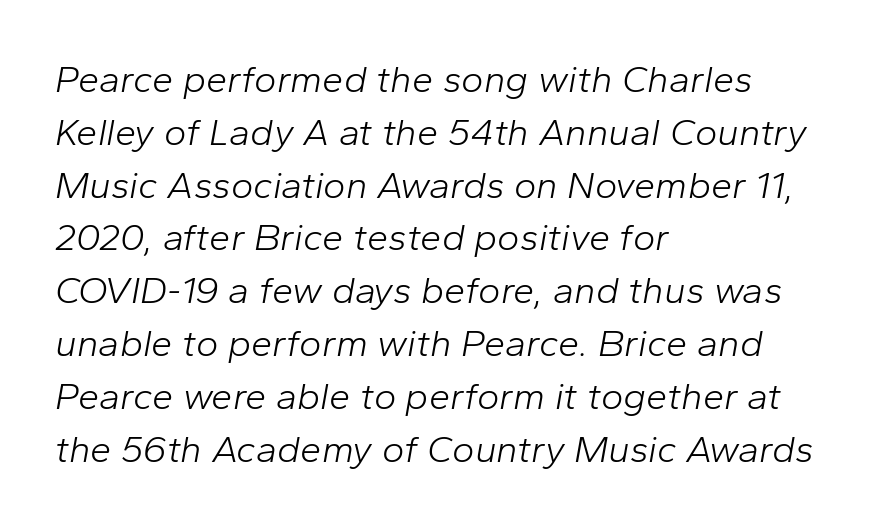
The face used here is proportionally spaced, like ordinary book or web type. Default kerning and tracking; the words read as compact shapes. The leading is moderate, giving the passage an even texture. The passage is arranged the way most books set body copy — flush left. Clear beneath every line of the passage. Stems and bowls with no extra thickness — not bold.
